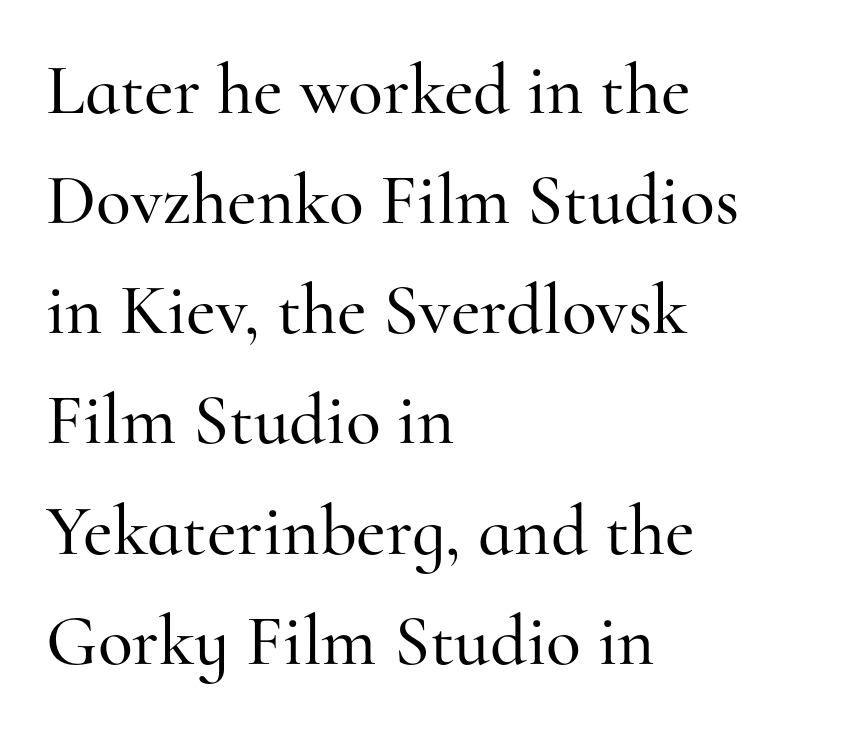
This sample has the flowing, uneven cadence of proportional lettering. Nothing unusual about the tracking: characters are spaced as the font intends. Is there any slant? The stems are plumb. All the whitespace from short lines collects on the right. Check the space under the baseline: it is left empty.
